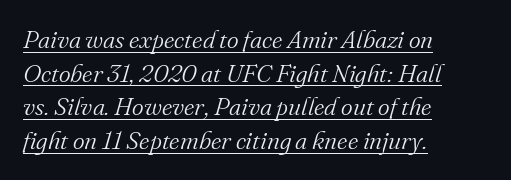
{"italic": "yes", "lean": "right", "slant_degrees": 16, "bold": "no", "underline": "yes", "align": "left", "line_spacing": "normal", "line_spacing_ratio": 1.35, "letter_spacing": "normal", "letter_spacing_em": 0.0, "glyph_px": 25}
